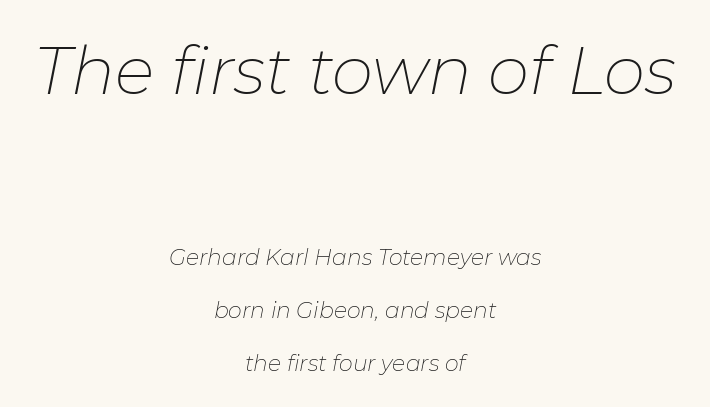
Q: Is the text bold? A: No.
Q: Is the text italic (slanted)? A: Yes, it leans right by about 11 degrees.
Q: Is the text underlined? A: No.
Q: How is the paragraph aligned? A: Centered.
Q: Is the spacing between letters normal or unusually wide? A: Normal.
Q: Is the spacing between lines tight, normal or loose? A: Loose.
Q: Which block of text is set in a larger size, the first (top) or the second (bottom)? A: The first (top) one.
Q: Width (condensed, normal, or wide)? A: Normal.
Q: Stroke contrast? A: Low.
Q: x-height? A: Medium.
Q: Monospaced? A: No.
